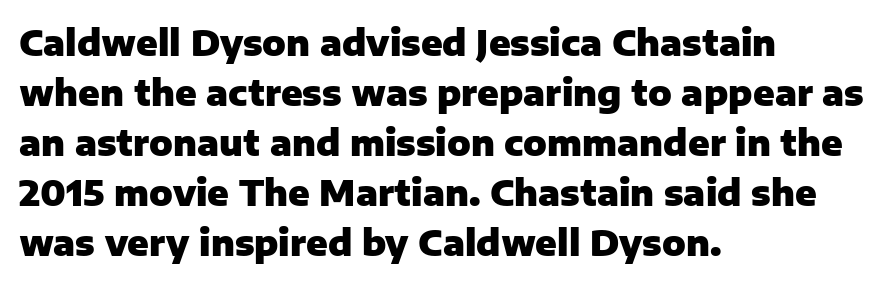
Q: Is the text bold? A: Yes.
Q: Is the text italic (slanted)? A: No, it is upright.
Q: Is the typeface a serif or a sans-serif typeface? A: Sans-serif.
Q: Is the text underlined? A: No.
Q: How is the paragraph aligned? A: Left-aligned.
Q: Is the spacing between letters normal or unusually wide? A: Normal.
Q: Is the spacing between lines tight, normal or loose? A: Normal.
Q: Width (condensed, normal, or wide)? A: Normal.
Q: Stroke contrast? A: Low.
Q: x-height? A: Medium.
Q: Monospaced? A: No.
